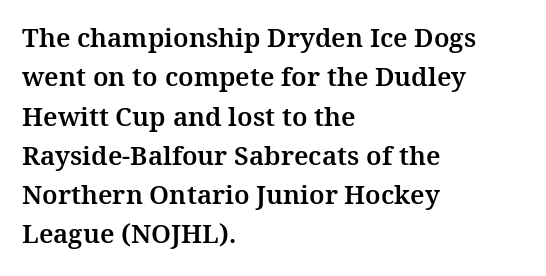
The image shows 26 px text type, upright; set left-aligned, normal line spacing (1.51x), normal letter spacing, not underlined.
